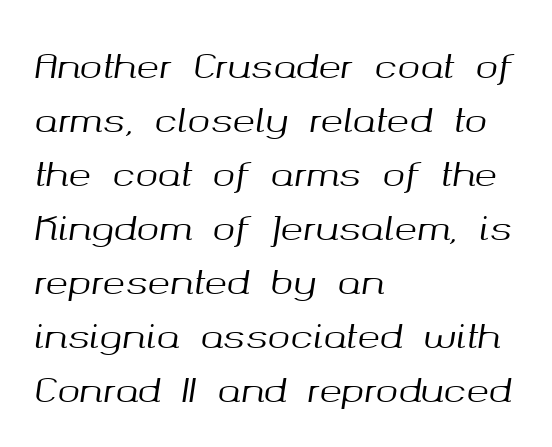
{"italic": "yes", "lean": "right", "slant_degrees": 8, "width": "normal", "stroke_contrast": "medium", "x_height": "medium", "monospaced": "no", "underline": "no", "align": "left", "line_spacing": "normal", "line_spacing_ratio": 1.59, "letter_spacing": "normal", "letter_spacing_em": 0.0, "glyph_px": 34}
